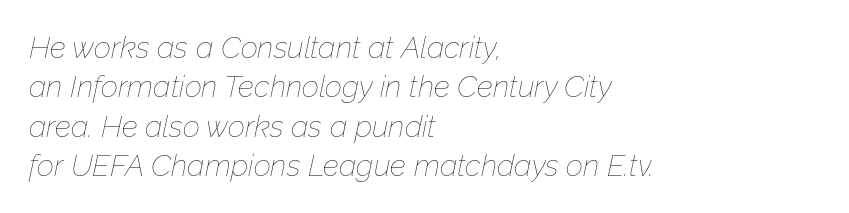
Q: Is the text bold? A: No.
Q: Is the text italic (slanted)? A: Yes, it leans right by about 12 degrees.
Q: Is the text underlined? A: No.
Q: How is the paragraph aligned? A: Left-aligned.
Q: Is the spacing between letters normal or unusually wide? A: Normal.
Q: Is the spacing between lines tight, normal or loose? A: Normal.
Q: Width (condensed, normal, or wide)? A: Normal.
Q: Stroke contrast? A: Low.
Q: x-height? A: Medium.
Q: Monospaced? A: No.
